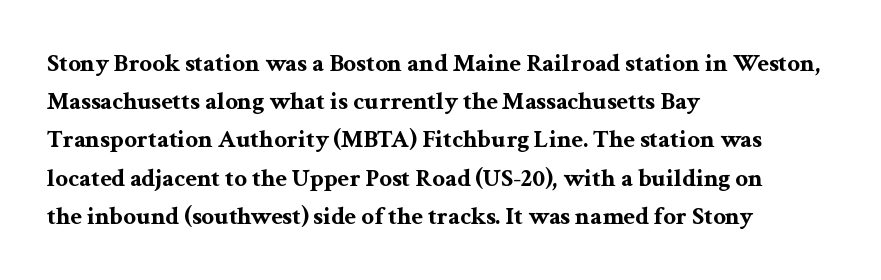
The image shows 25 px bold type, upright; set left-aligned, normal line spacing (1.53x), normal letter spacing, not underlined.
